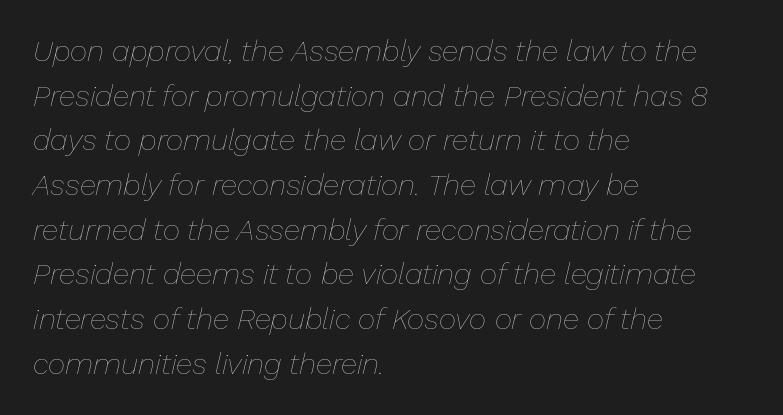
Successive baselines arrive at the customary interval. The horizontal fit of the characters is conventional and even. The typeface has the unassuming heft of standard copy or less. The words here are not underlined. One-word summary of the alignment: left. Is this a fixed-width face? No — the glyphs have proportional, varying widths.
